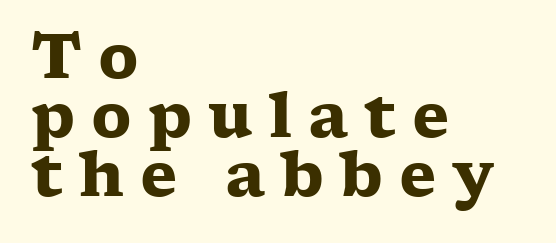
Q: Is the text bold? A: Yes.
Q: Is the text italic (slanted)? A: No, it is upright.
Q: Is the typeface a serif or a sans-serif typeface? A: Serif.
Q: Is the text underlined? A: No.
Q: How is the paragraph aligned? A: Left-aligned.
Q: Is the spacing between letters normal or unusually wide? A: Unusually wide.
Q: Is the spacing between lines tight, normal or loose? A: Tight.
Q: Width (condensed, normal, or wide)? A: Wide.
Q: Stroke contrast? A: Low.
Q: x-height? A: Medium.
Q: Monospaced? A: No.
